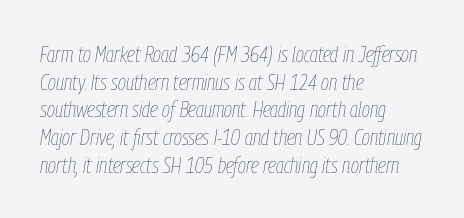
This sample keeps an unexceptional amount of space between lines. The lines are quadded left. Weight class: somewhere from thin through regular. The letterforms sit shoulder to shoulder at normal distance. A bare baseline throughout the passage. Looking at the ascenders, they clearly lean.
